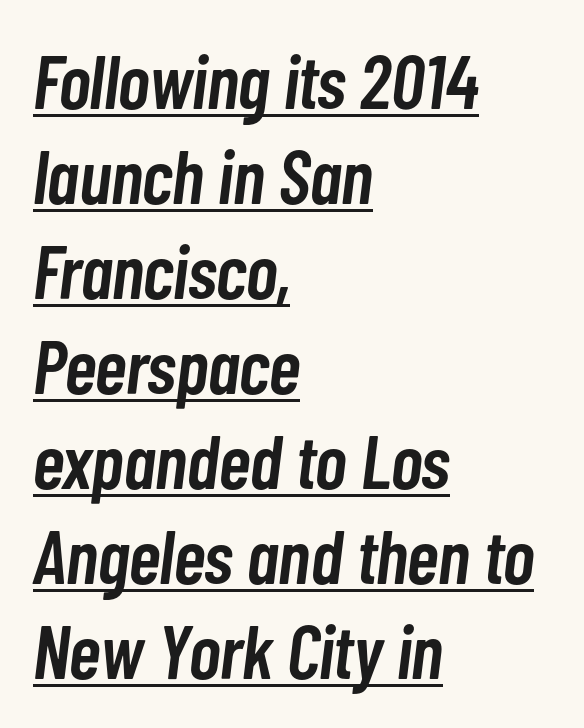
Q: Is the text bold? A: Semi-bold.
Q: Is the text italic (slanted)? A: Yes, it leans right by about 7 degrees.
Q: Is the text underlined? A: Yes.
Q: How is the paragraph aligned? A: Left-aligned.
Q: Is the spacing between letters normal or unusually wide? A: Normal.
Q: Is the spacing between lines tight, normal or loose? A: Normal.
Q: Width (condensed, normal, or wide)? A: Condensed.
Q: Stroke contrast? A: Low.
Q: x-height? A: Medium.
Q: Monospaced? A: No.
